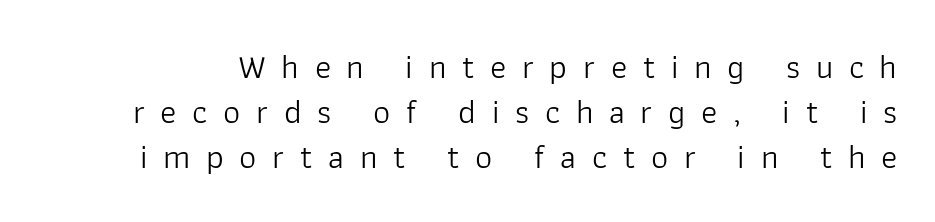
Q: Is the text bold? A: No.
Q: Is the text italic (slanted)? A: No, it is upright.
Q: Is the typeface a serif or a sans-serif typeface? A: Sans-serif.
Q: Is the text underlined? A: No.
Q: Is the spacing between letters normal or unusually wide? A: Unusually wide.
Q: Is the spacing between lines tight, normal or loose? A: Normal.
Q: Width (condensed, normal, or wide)? A: Normal.
Q: Stroke contrast? A: Low.
Q: x-height? A: Medium.
Q: Monospaced? A: No.
